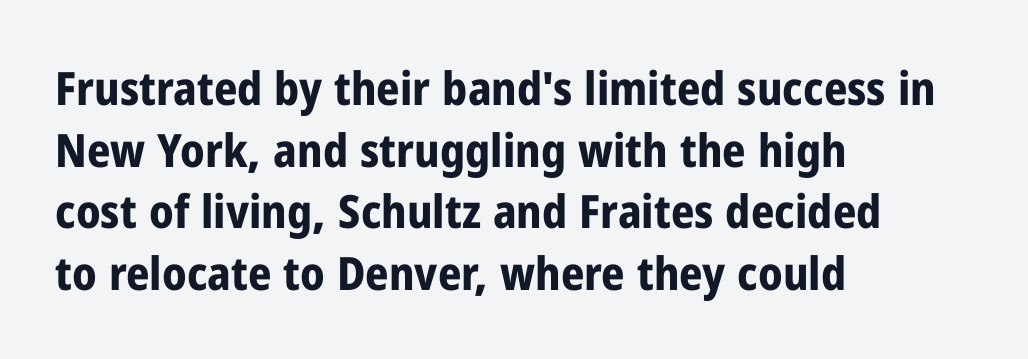
{"serif": "no", "italic": "no", "bold": "yes", "weight": "bold", "width": "condensed", "stroke_contrast": "low", "x_height": "medium", "monospaced": "no", "underline": "no", "align": "left", "line_spacing": "normal", "line_spacing_ratio": 1.34, "letter_spacing": "normal", "letter_spacing_em": 0.0, "glyph_px": 46}
